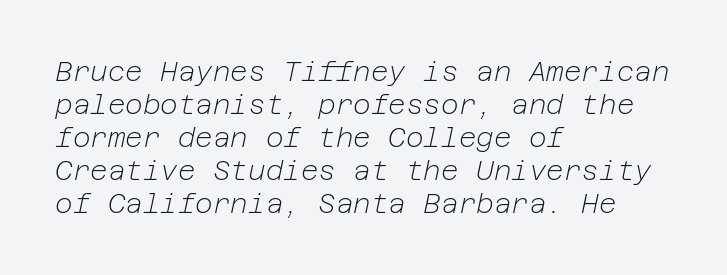
Q: Is the text bold? A: No.
Q: Is the text italic (slanted)? A: Yes, it leans right by about 12 degrees.
Q: Is the text underlined? A: No.
Q: How is the paragraph aligned? A: Left-aligned.
Q: Is the spacing between letters normal or unusually wide? A: Normal.
